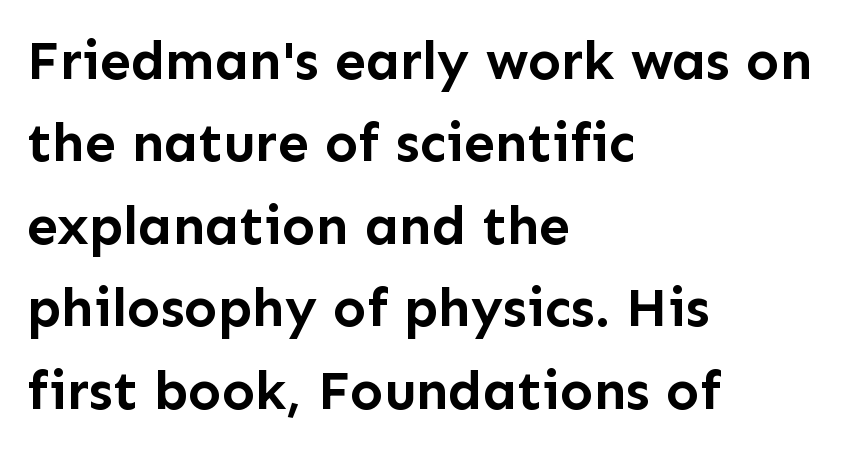
The image shows 55 px semibold sans-serif type, upright; set left-aligned, normal line spacing (1.5x), normal letter spacing, not underlined; low stroke contrast and a medium x-height.
